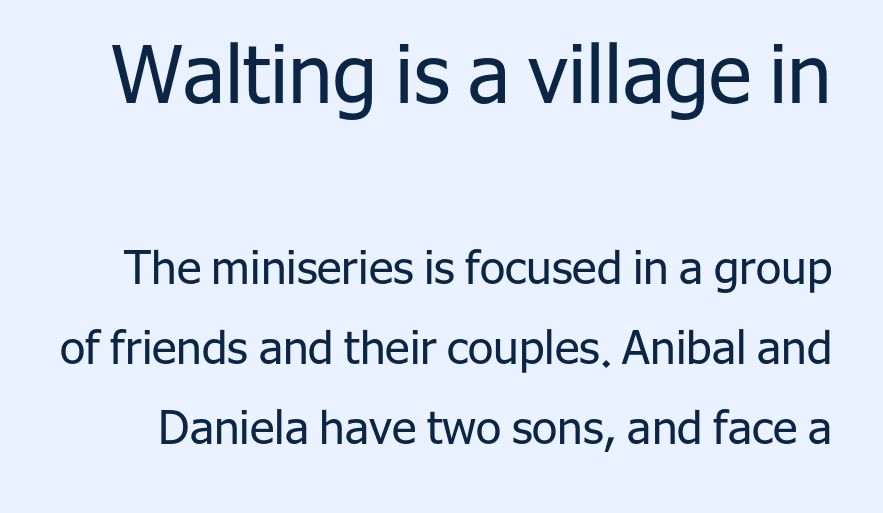
Q: Is the text bold? A: No.
Q: Is the text italic (slanted)? A: No, it is upright.
Q: Is the typeface a serif or a sans-serif typeface? A: Sans-serif.
Q: Is the text underlined? A: No.
Q: Is the spacing between letters normal or unusually wide? A: Normal.
Q: Which block of text is set in a larger size, the first (top) or the second (bottom)? A: The first (top) one.
Q: Width (condensed, normal, or wide)? A: Normal.
Q: Stroke contrast? A: Low.
Q: x-height? A: Medium.
Q: Monospaced? A: No.
